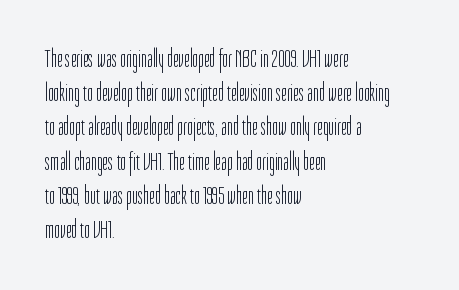
The area under the type is left untouched. A roman cut, with each character standing at attention. Observe the ordinary spacing: letters are neighbours, not strangers. Notice how the passage keeps a crisp vertical edge on the left only.
